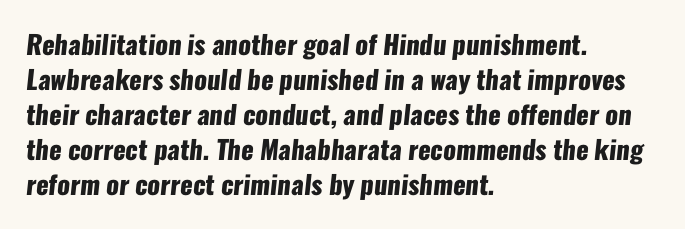
The image shows 26 px bold type; set left-aligned, normal line spacing (1.35x), normal letter spacing, not underlined.
